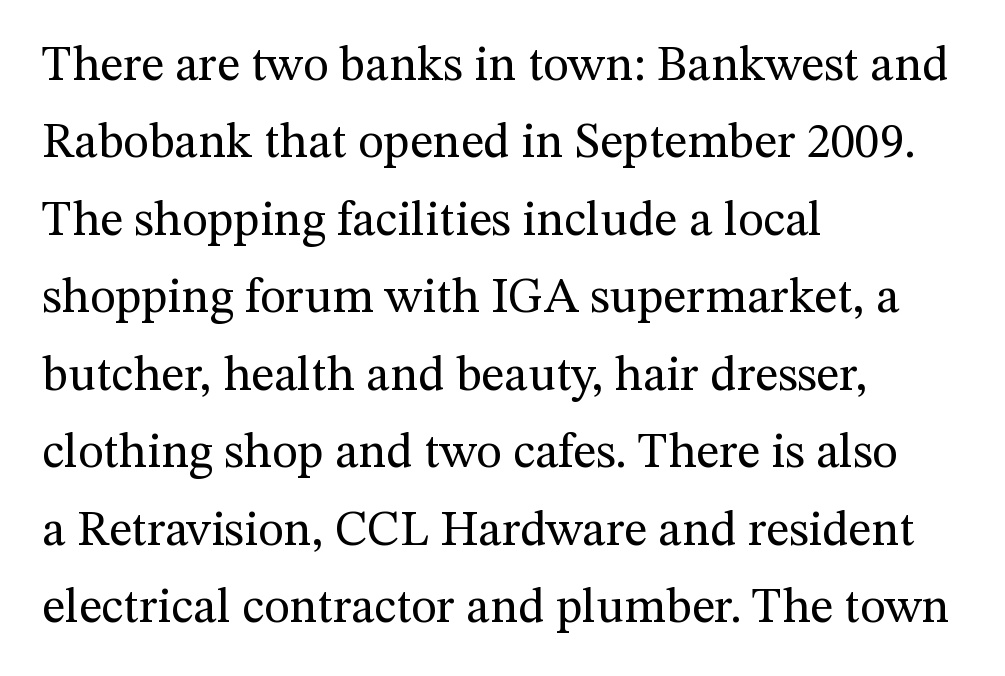
The image shows 49 px regular-weight serif type, upright; set left-aligned, normal line spacing (1.58x), normal letter spacing, not underlined; medium stroke contrast and a medium x-height.
